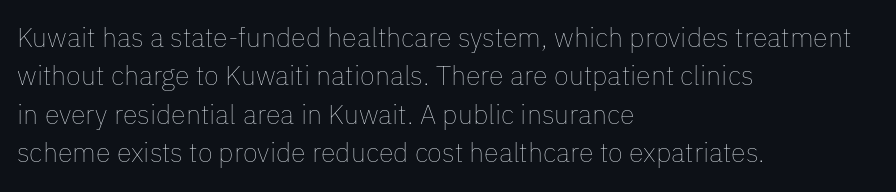
The image shows 27 px text type, upright; set left-aligned, normal line spacing (1.42x), normal letter spacing, not underlined.
